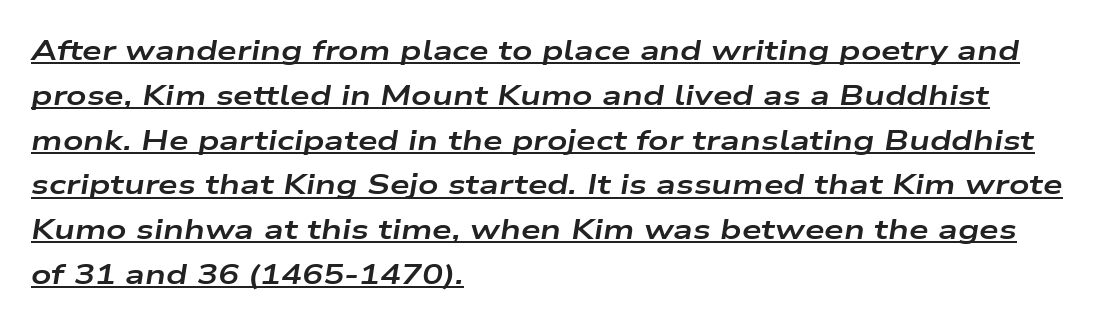
Weight check: bold — yes, fully. Normally led — the rows are evenly, conventionally spaced. Varying glyph widths throughout — classic text-font behaviour. Characters follow at the spacing the type designer built in. Where is the straight margin? On the left. The axis of the letterforms is tilted away from vertical.
